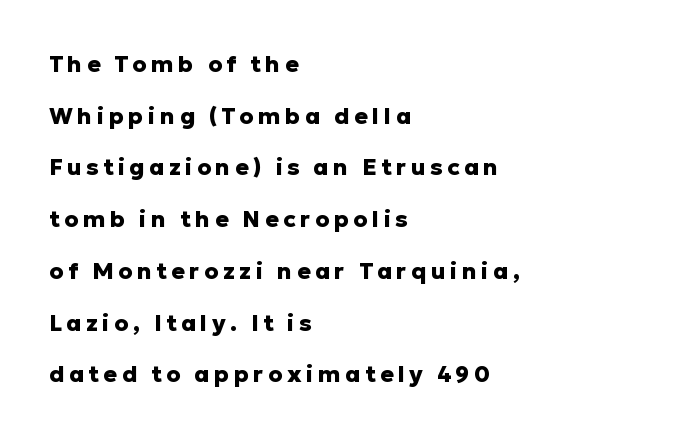
{"italic": "no", "bold": "yes", "underline": "no", "align": "left", "line_spacing": "loose", "line_spacing_ratio": 2.25, "glyph_px": 23}
